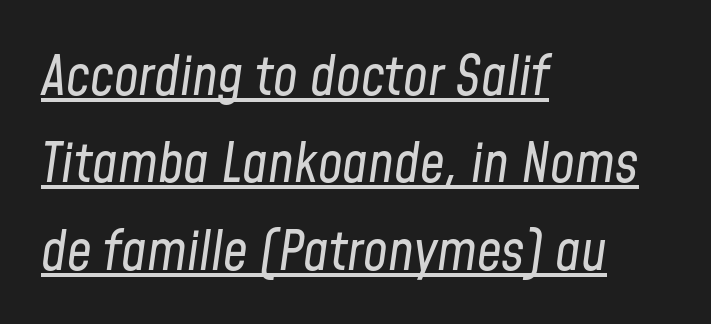
{"italic": "yes", "lean": "right", "slant_degrees": 8, "bold": "no", "weight": "regular", "width": "condensed", "stroke_contrast": "low", "x_height": "medium", "monospaced": "no", "underline": "yes", "align": "left", "line_spacing": "normal", "line_spacing_ratio": 1.59, "letter_spacing": "normal", "letter_spacing_em": 0.0, "glyph_px": 55}
